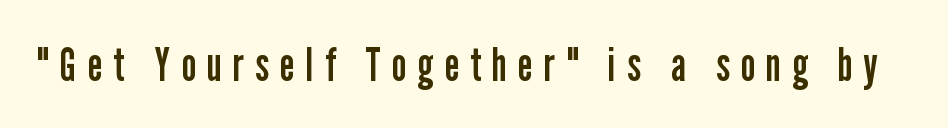
Q: Is the text bold? A: No.
Q: Is the text italic (slanted)? A: No, it is upright.
Q: Is the typeface a serif or a sans-serif typeface? A: Sans-serif.
Q: Is the text underlined? A: No.
Q: Is the spacing between letters normal or unusually wide? A: Unusually wide.
Q: Width (condensed, normal, or wide)? A: Condensed.
Q: Stroke contrast? A: Low.
Q: x-height? A: Medium.
Q: Monospaced? A: No.
